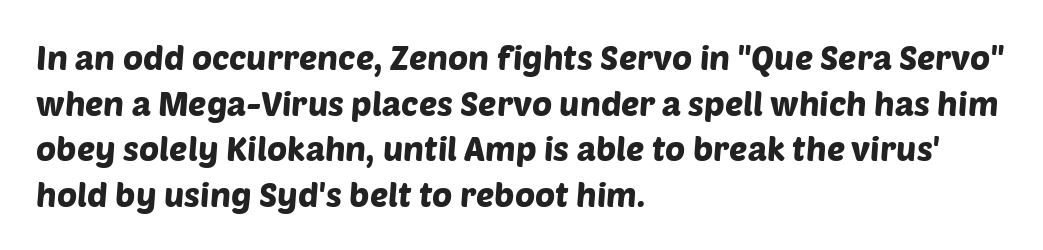
{"serif": "no", "width": "normal", "stroke_contrast": "low", "x_height": "large", "monospaced": "no", "underline": "no", "align": "left", "line_spacing": "normal", "line_spacing_ratio": 1.34, "letter_spacing": "normal", "letter_spacing_em": 0.0, "glyph_px": 34}
